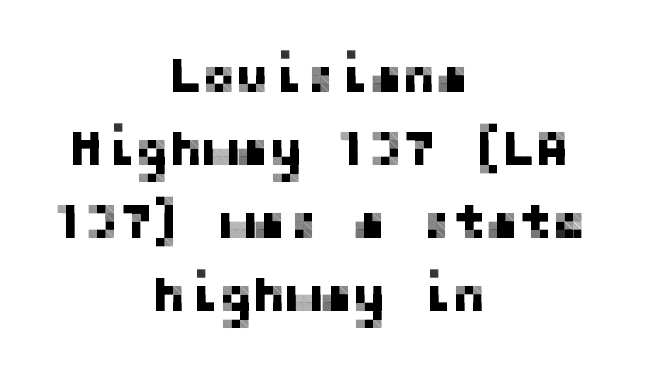
Tracking here is standard; glyphs follow each other at the usual distance. Students, observe: this is what conventionally led text looks like. A roman cut, with each character standing at attention. The passage shown is not underscored anywhere. Teacher's note: observe the equal gaps on both sides — that is centered alignment. A sans-serif font was chosen for this passage.
